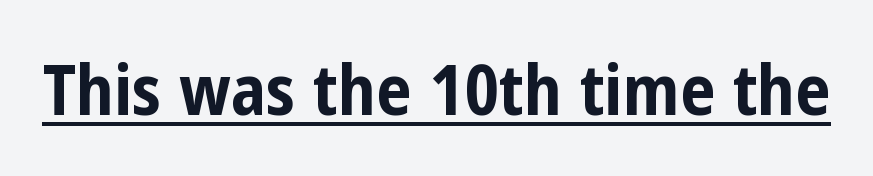
The image shows 70 px bold, condensed sans-serif type, upright; set normal letter spacing, underlined; low stroke contrast and a medium x-height.
